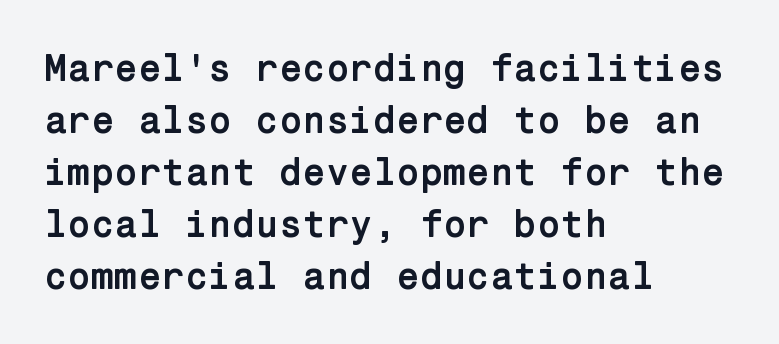
The lettering holds an erect, upright posture throughout. The glyphs are unaccompanied by any horizontal stroke below them. Reading down the block, your eye returns to a fixed left position each line. The font is running at its bold setting. Successive baselines arrive at the customary interval.
